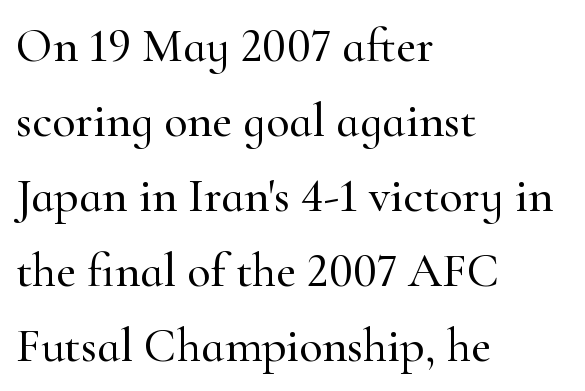
Left-aligned paragraph, ragged on the right. Is this a fixed-width face? No — the glyphs have proportional, varying widths. Ordinary non-slanted type is in use. This rendering features lettering with no underline.
